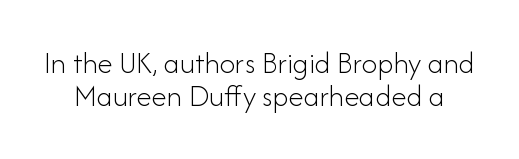
The image shows 31 px light sans-serif type, upright; set tight line spacing (1.05x), normal letter spacing, not underlined; low stroke contrast and a small x-height.
